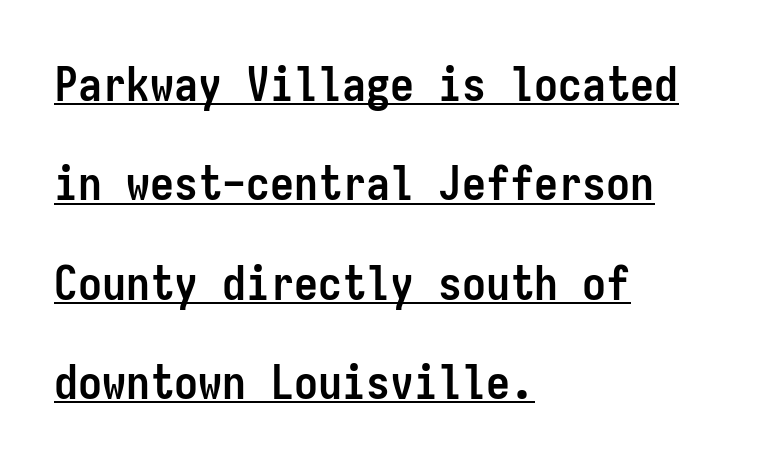
{"serif": "no", "italic": "no", "bold": "yes", "weight": "semibold", "width": "condensed", "stroke_contrast": "low", "x_height": "medium", "monospaced": "yes", "underline": "yes", "align": "left", "line_spacing": "loose", "line_spacing_ratio": 2.07, "letter_spacing": "normal", "letter_spacing_em": 0.0, "glyph_px": 48}
